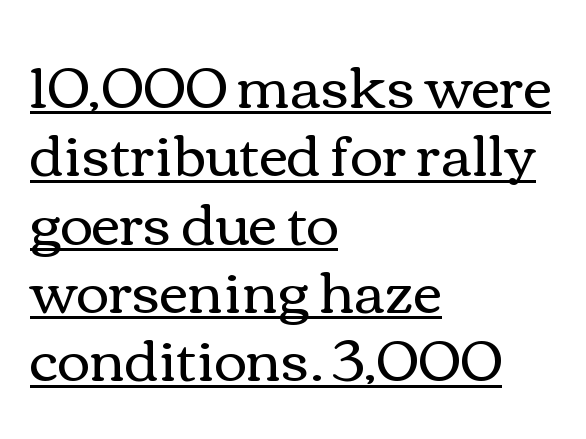
Q: Is the text bold? A: No.
Q: Is the text italic (slanted)? A: No, it is upright.
Q: Is the text underlined? A: Yes.
Q: How is the paragraph aligned? A: Left-aligned.
Q: Is the spacing between letters normal or unusually wide? A: Normal.
Q: Width (condensed, normal, or wide)? A: Wide.
Q: Stroke contrast? A: Medium.
Q: x-height? A: Medium.
Q: Monospaced? A: No.
